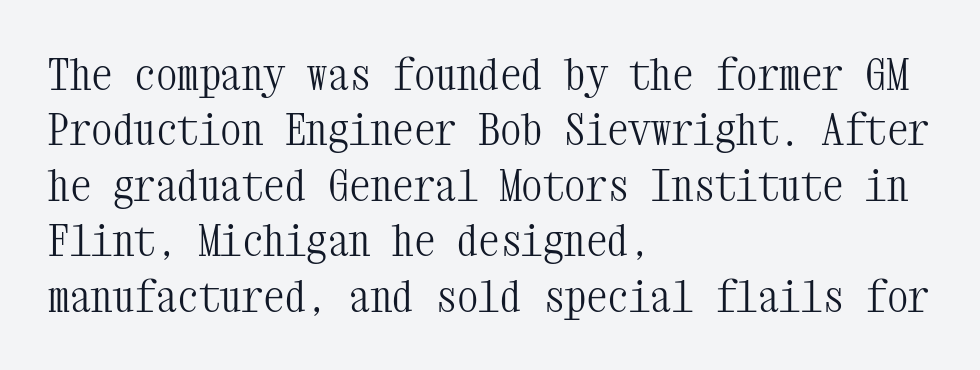
A light-to-regular cut is what we see here. Italic? Not at all — the glyphs are vertical. Every character here occupies the same horizontal width, giving the sample a typewriter-like rhythm. The tracking reads as untouched default to a designer's eye.
